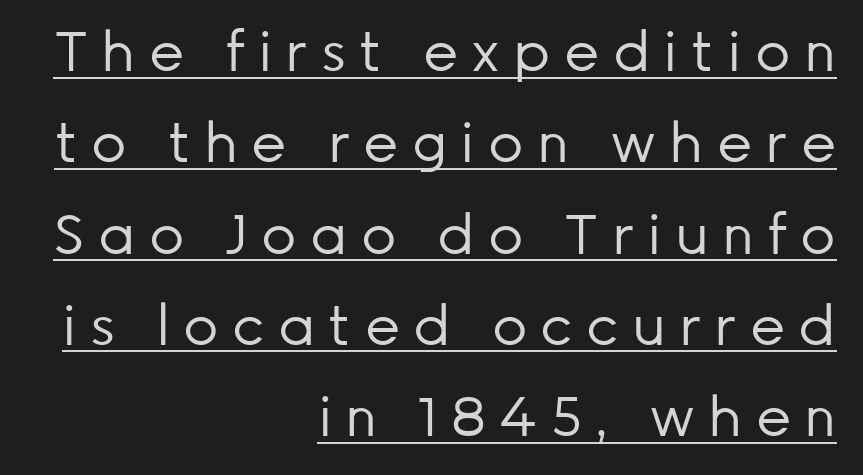
Check where the strokes stop: nothing finishes them off — pure sans. Proportional: the letters do not fall into vertical columns. This sample uses an upright cut, with every glyph sitting square on the baseline. The letterforms stand isolated, each surrounded by extra space. A normal amount of white space separates one row of letters from the next.
